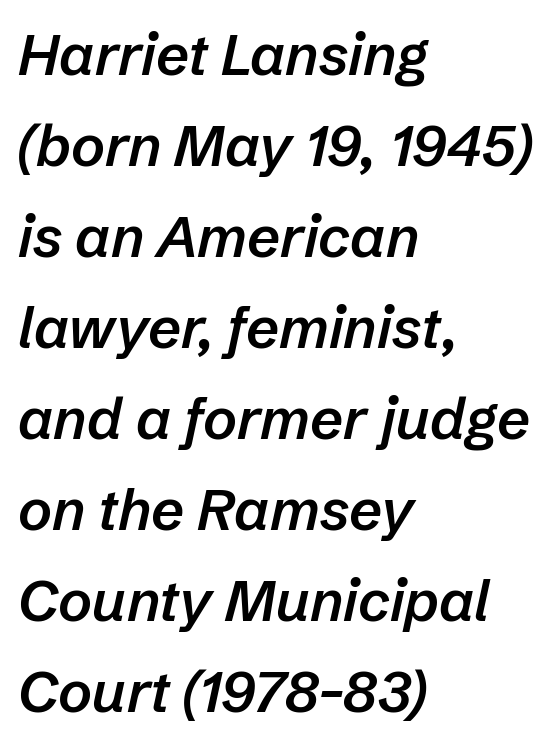
{"italic": "yes", "lean": "right", "slant_degrees": 12, "bold": "semi", "weight": "semibold", "width": "normal", "stroke_contrast": "low", "x_height": "medium", "monospaced": "no", "underline": "no", "align": "left", "line_spacing": "normal", "line_spacing_ratio": 1.57, "letter_spacing": "normal", "letter_spacing_em": 0.0, "glyph_px": 58}
